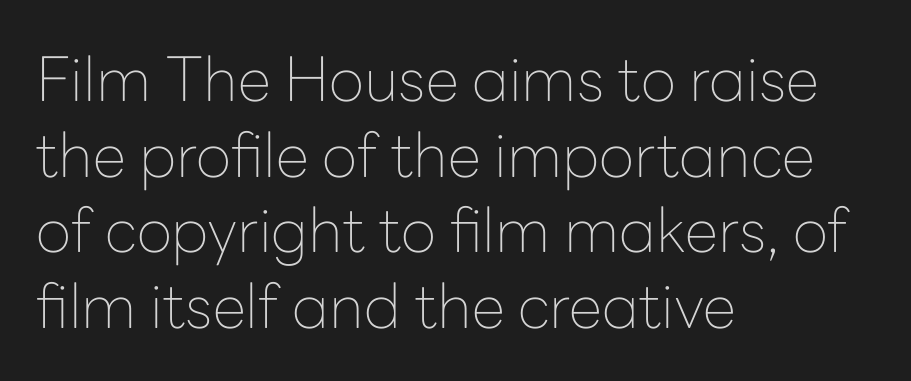
Q: Is the text bold? A: No.
Q: Is the text italic (slanted)? A: No, it is upright.
Q: Is the typeface a serif or a sans-serif typeface? A: Sans-serif.
Q: Is the text underlined? A: No.
Q: How is the paragraph aligned? A: Left-aligned.
Q: Is the spacing between letters normal or unusually wide? A: Normal.
Q: Width (condensed, normal, or wide)? A: Normal.
Q: Stroke contrast? A: Low.
Q: x-height? A: Medium.
Q: Monospaced? A: No.
